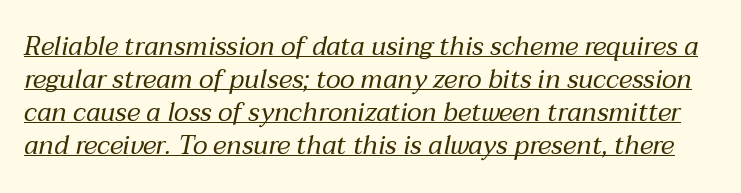
This rendering features underlined lettering. Bold? No — there's no thickening of the strokes. The axis of the letterforms is tilted away from vertical. The designer left line spacing at the default.
